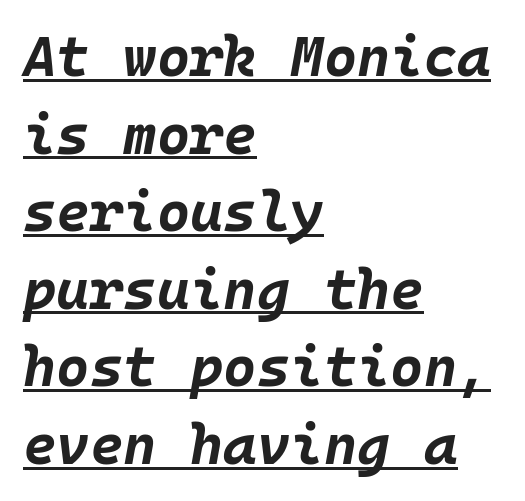
Look at the stroke-to-counter ratio: heavy, a bold. Looks like terminal output: every glyph gets an equal slot. Between one letter and the next there's only the usual sliver of space. The paragraph shown leans on its left margin. The rows are spaced the way most documents space them.
